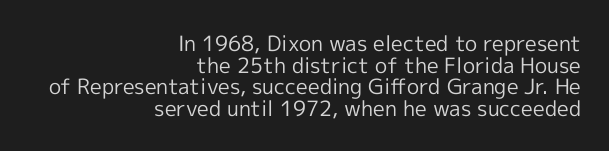
How would I describe the line gaps? Narrow and economical. Quick note: underline off. Does the copy run flush right? Yes — the right margin is perfectly even. No heavy texture on the line: the type isn't bold. The lettering stays uniformly vertical, giving the passage a roman look. Here the glyphs are tracked normally, forming tight word shapes.
